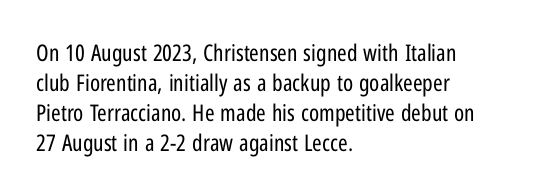
Teacher's note: observe the even left margin — that is flush-left alignment. Does extra space separate the letters? No, they use regular spacing. In terms of posture, this sample is upright. The glyphs are unaccompanied by any horizontal stroke below them. The lines sit at an ordinary, default distance from one another.
